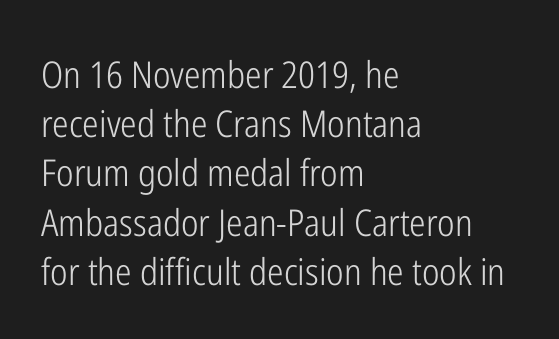
The lines in this sample share a left origin and differ only in where they stop. Typographically, this falls in the sans-serif category. This rendering leaves character spacing at its baseline value. The designer left line spacing at the default. On a weight scale, this lands at 450 or below.
